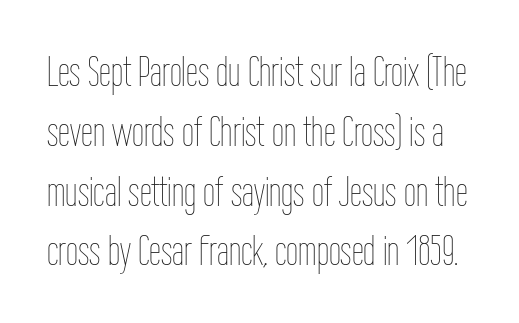
Here the designer chose a conventional face with non-uniform glyph widths. A typesetter would mark this as roman, not italic. Descender tails drop into unmarked territory. Each stroke keeps to a modest, everyday thickness or less. Nothing unusual about the tracking: characters are spaced as the font intends.
